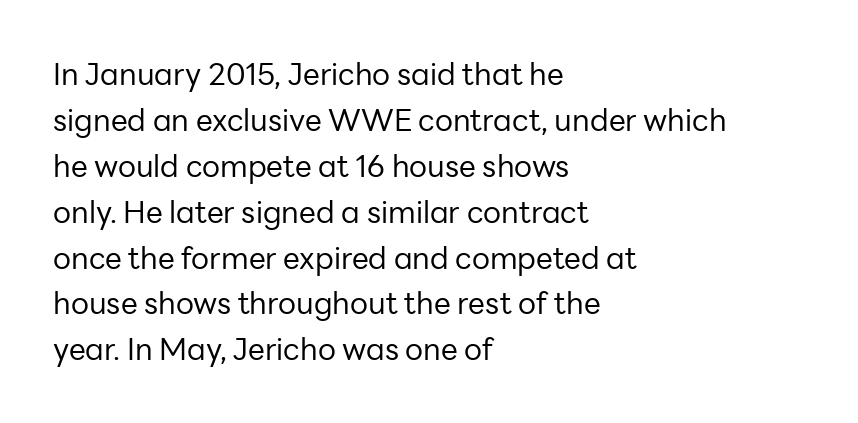
Q: Is the text bold? A: No.
Q: Is the text italic (slanted)? A: No, it is upright.
Q: Is the typeface a serif or a sans-serif typeface? A: Sans-serif.
Q: Is the text underlined? A: No.
Q: How is the paragraph aligned? A: Left-aligned.
Q: Is the spacing between letters normal or unusually wide? A: Normal.
Q: Is the spacing between lines tight, normal or loose? A: Normal.
Q: Width (condensed, normal, or wide)? A: Normal.
Q: Stroke contrast? A: Low.
Q: x-height? A: Medium.
Q: Monospaced? A: No.
